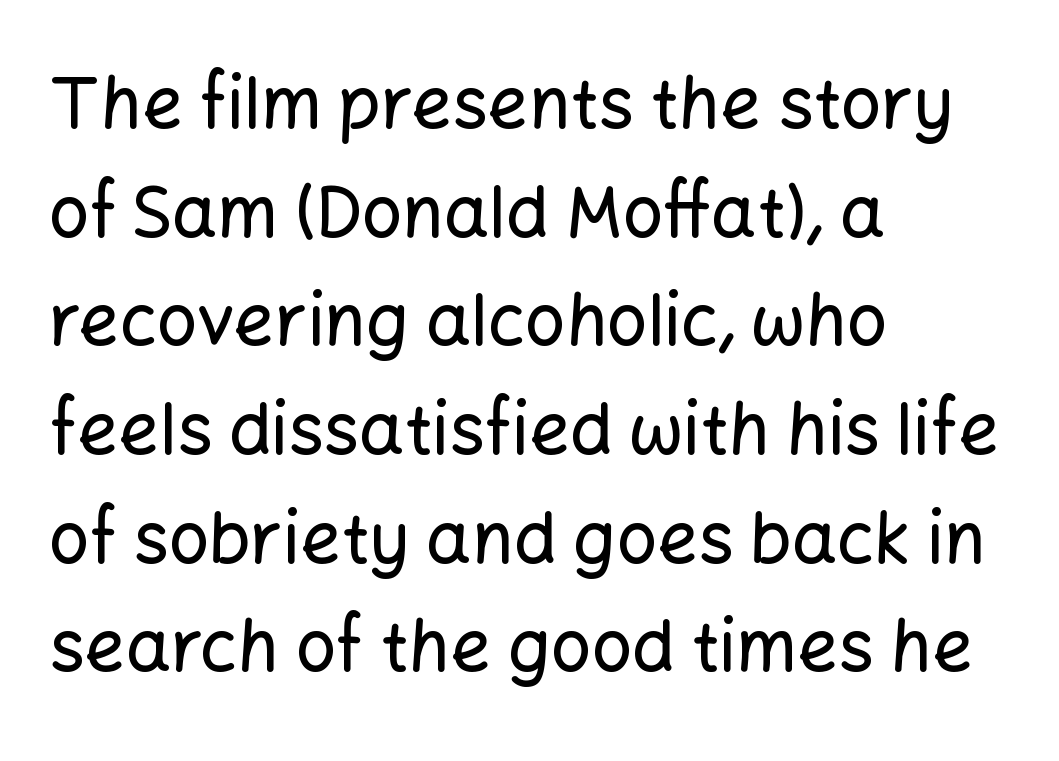
{"serif": "no", "italic": "no", "width": "normal", "stroke_contrast": "low", "x_height": "medium", "monospaced": "no", "underline": "no", "align": "left", "line_spacing": "normal", "line_spacing_ratio": 1.53, "letter_spacing": "normal", "letter_spacing_em": 0.0, "glyph_px": 71}
